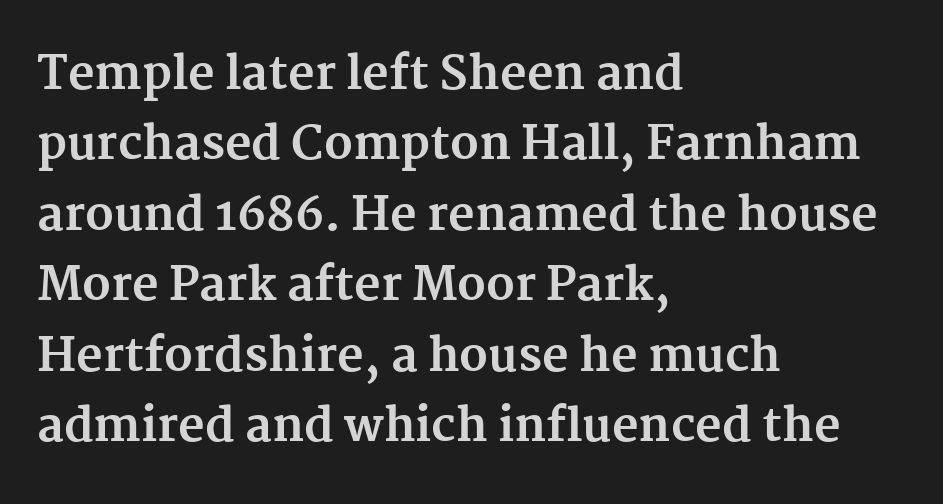
The image shows 46 px bold serif type, upright; set left-aligned, normal line spacing (1.53x), normal letter spacing, not underlined; medium stroke contrast and a medium x-height.
